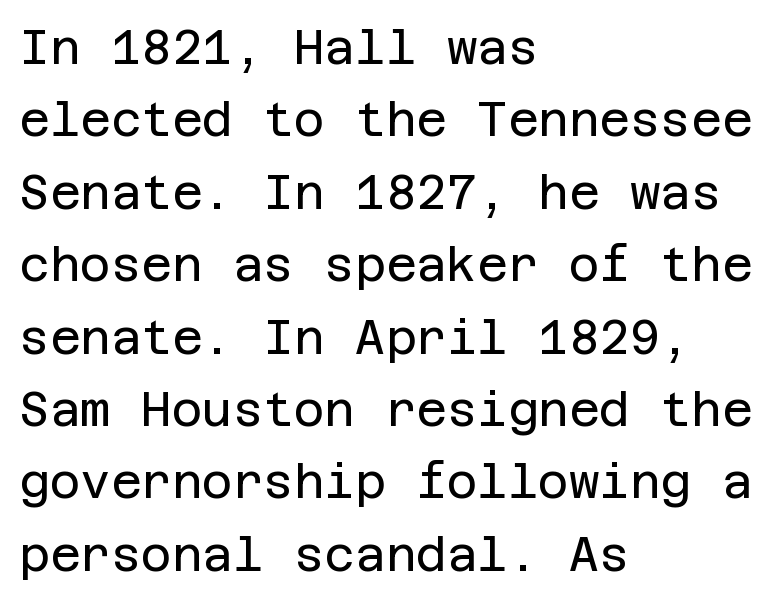
The typesetting does not lean heavy: it is not bold. These lines are set flush left with a ragged right edge. The letters sit at their default tracking, neither squeezed nor spread. Vertically, the passage feels balanced, rows spaced as you'd expect.
